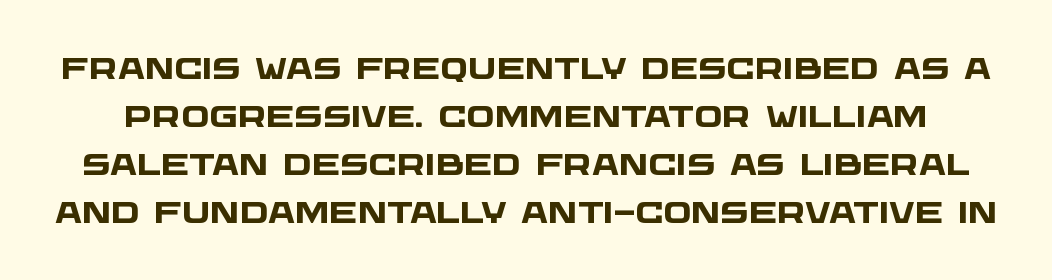
{"serif": "no", "bold": "yes", "weight": "heavy", "width": "wide", "stroke_contrast": "low", "x_height": "large", "monospaced": "no", "underline": "no", "line_spacing": "normal", "line_spacing_ratio": 1.6, "letter_spacing": "normal", "letter_spacing_em": 0.0, "glyph_px": 30}
